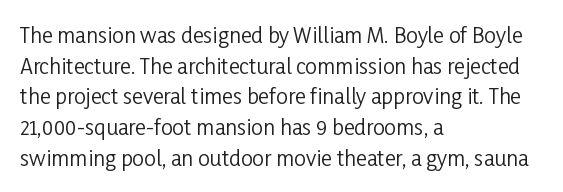
{"italic": "no", "bold": "no", "underline": "no", "align": "left", "line_spacing": "normal", "line_spacing_ratio": 1.46, "letter_spacing": "normal", "letter_spacing_em": 0.0, "glyph_px": 21}
